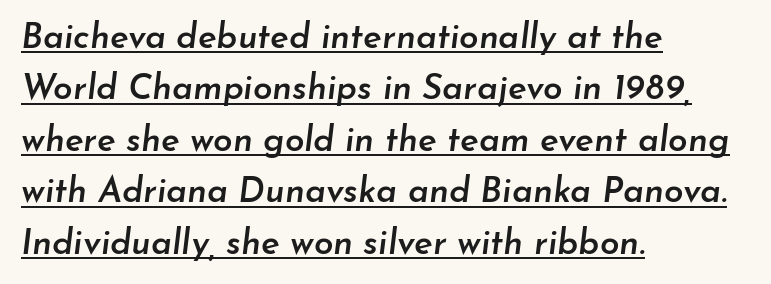
If you drew a ruler down the left edge, every line would touch it. In terms of letterspacing, this is plain default setting. The rendering uses natural spacing where letterforms have individual widths. What's the leading like? Ordinary, nothing unusual.
